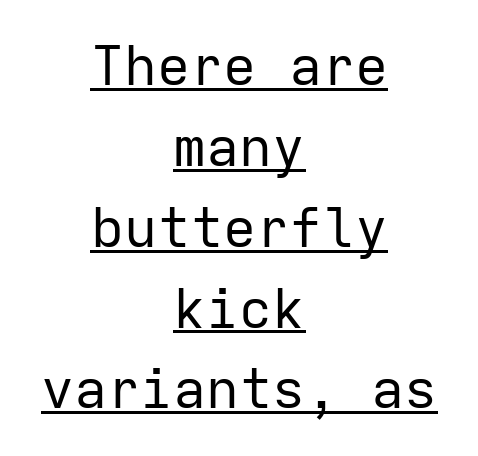
{"serif": "no", "italic": "no", "bold": "no", "weight": "regular", "width": "normal", "stroke_contrast": "low", "x_height": "medium", "monospaced": "yes", "underline": "yes", "align": "center", "line_spacing": "normal", "line_spacing_ratio": 1.47, "letter_spacing": "normal", "letter_spacing_em": 0.0, "glyph_px": 55}
